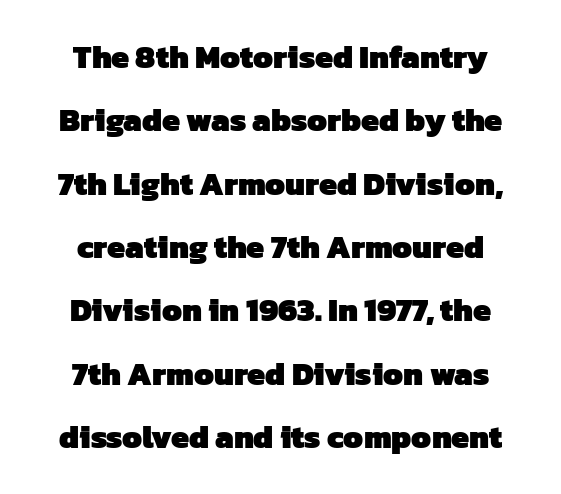
The leading is generous, giving the passage an open texture. Examine the stroke ends and you'll find no serifs. The paragraph shown floats in the horizontal middle. Honestly, the letter spacing is just normal — you wouldn't notice it. Bold? Absolutely — the strokes are thick and heavy.
